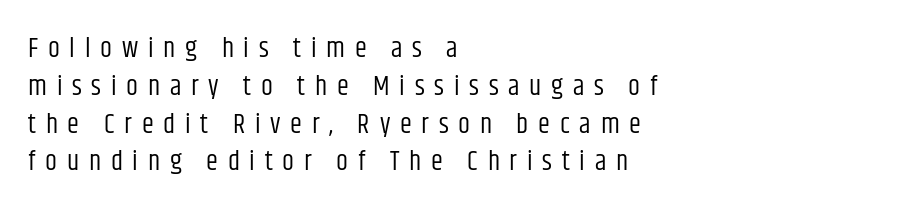
Q: Is the text bold? A: No.
Q: Is the text italic (slanted)? A: No, it is upright.
Q: Is the text underlined? A: No.
Q: How is the paragraph aligned? A: Left-aligned.
Q: Is the spacing between letters normal or unusually wide? A: Unusually wide.
Q: Is the spacing between lines tight, normal or loose? A: Normal.
